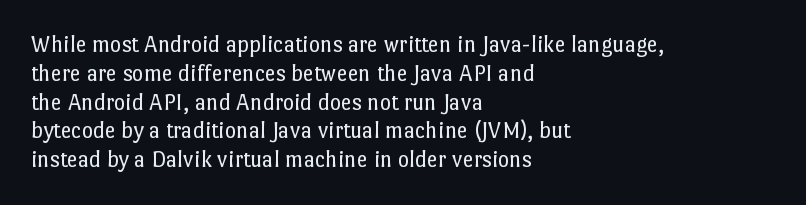
Q: Is the text bold? A: No.
Q: Is the text italic (slanted)? A: No, it is upright.
Q: Is the text underlined? A: No.
Q: How is the paragraph aligned? A: Left-aligned.
Q: Is the spacing between letters normal or unusually wide? A: Normal.
